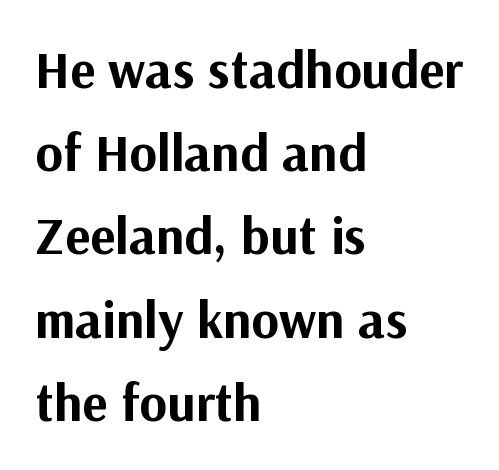
The image shows 53 px bold sans-serif type, upright; set left-aligned, normal line spacing (1.57x), normal letter spacing, not underlined; medium stroke contrast and a medium x-height.
